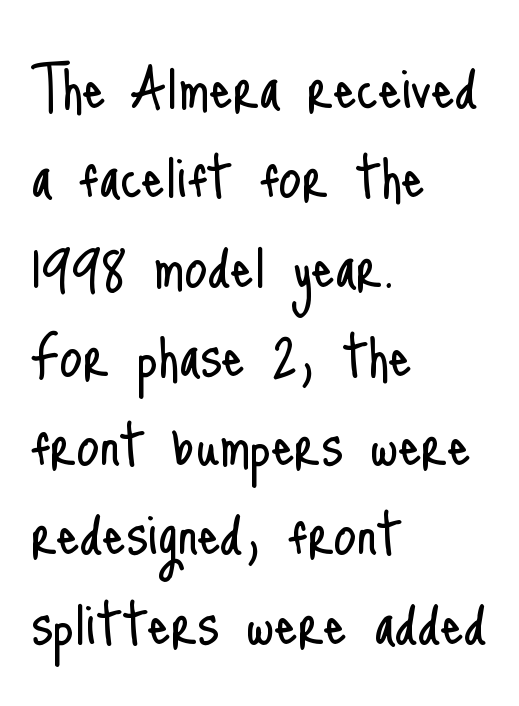
{"serif": "no", "italic": "no", "bold": "no", "weight": "light", "width": "condensed", "stroke_contrast": "low", "x_height": "small", "monospaced": "no", "underline": "no", "align": "left", "line_spacing_ratio": 1.24, "letter_spacing": "normal", "letter_spacing_em": 0.0, "glyph_px": 72}
